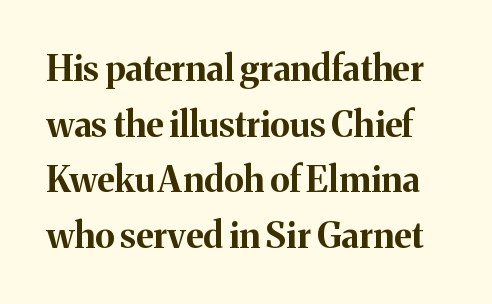
{"serif": "yes", "italic": "no", "bold": "yes", "weight": "bold", "width": "normal", "stroke_contrast": "medium", "x_height": "medium", "monospaced": "no", "underline": "no", "line_spacing": "normal", "line_spacing_ratio": 1.59, "letter_spacing": "normal", "letter_spacing_em": 0.0, "glyph_px": 35}
